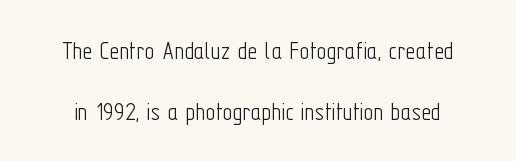
The image shows 27 px text type, upright; set loose line spacing (2.25x), normal letter spacing, not underlined.
